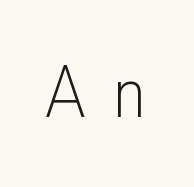
Looks like regular typesetting: each glyph gets only the width it needs. This sample uses expanded letter spacing, leaving extra air between glyphs. Weight: in the light-to-regular range. Letters rest on an invisible, unmarked baseline. In terms of posture, this sample is upright.
